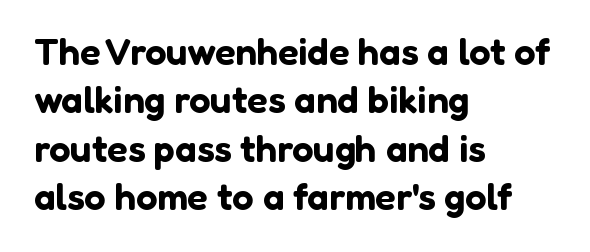
The image shows 38 px sans-serif type, upright; set left-aligned, normal line spacing (1.27x), normal letter spacing, not underlined; low stroke contrast and a medium x-height.
